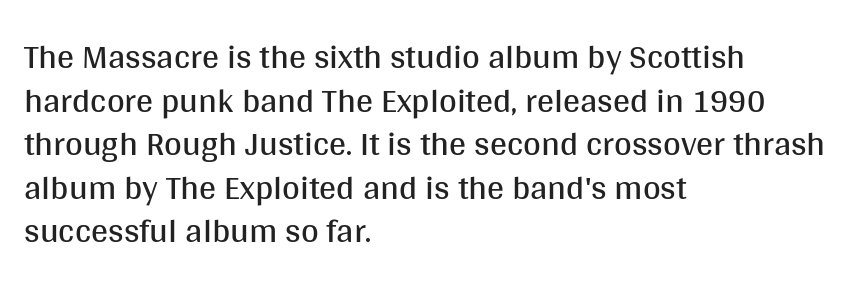
Q: Is the text bold? A: No.
Q: Is the text italic (slanted)? A: No, it is upright.
Q: Is the typeface a serif or a sans-serif typeface? A: Sans-serif.
Q: Is the text underlined? A: No.
Q: How is the paragraph aligned? A: Left-aligned.
Q: Is the spacing between letters normal or unusually wide? A: Normal.
Q: Is the spacing between lines tight, normal or loose? A: Normal.
Q: Width (condensed, normal, or wide)? A: Normal.
Q: Stroke contrast? A: Medium.
Q: x-height? A: Large.
Q: Monospaced? A: No.
